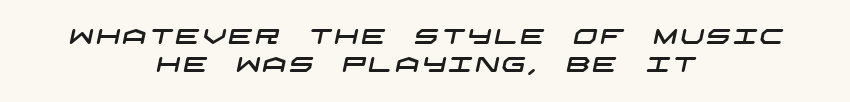
{"underline": "no", "align": "center", "line_spacing": "normal", "line_spacing_ratio": 1.34, "glyph_px": 21}
